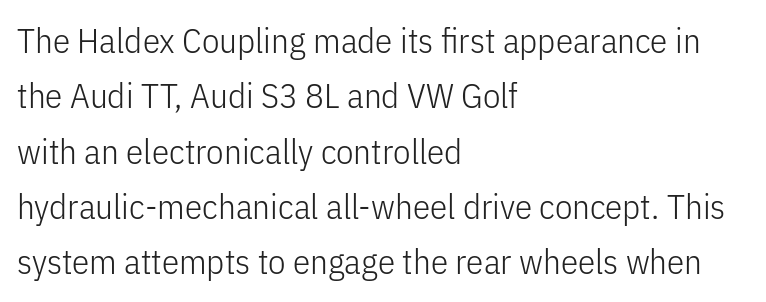
Stem width sits at or under what a default text font uses. Do the characters align in a grid? No, the font is proportional. Students, note that the glyphs here touch the page at normal intervals. The baseline area is clear. Typographically, this falls in the sans-serif category.
